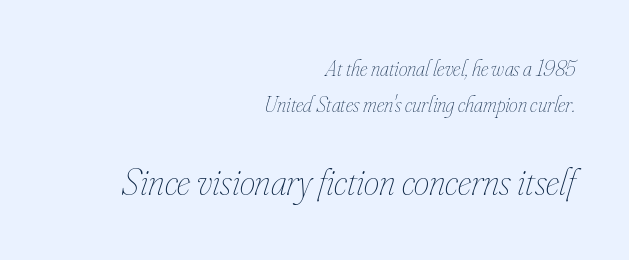
The image shows 39 px thin, condensed type, italic (leaning right); set right-aligned, normal line spacing (1.62x), normal letter spacing, not underlined; the second (bottom) block is 1.77x larger; low stroke contrast and a small x-height.
